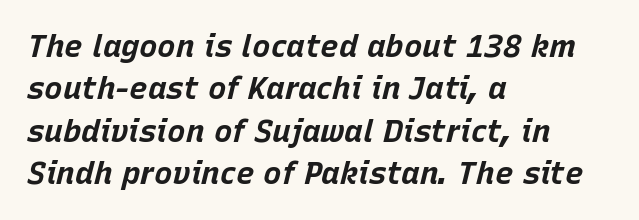
The glyphs are unaccompanied by any horizontal stroke below them. Character widths vary here, with narrow letters taking less room than wide ones. The compositor pushed each line to the left boundary. There's an unmistakable incline to the writing here. Strokes here are thick enough to call this a true bold. The block of text has a typical density, with ordinary space between rows.
